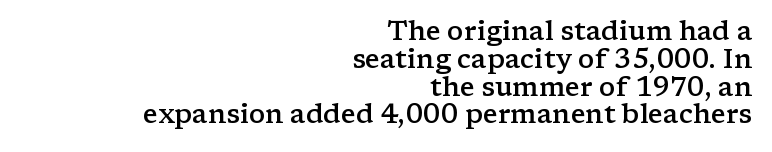
A bare baseline throughout the passage. Short note: letters normally spaced. Vertically, the passage feels compressed, each row crowding the next. One-word summary of the alignment: right.
